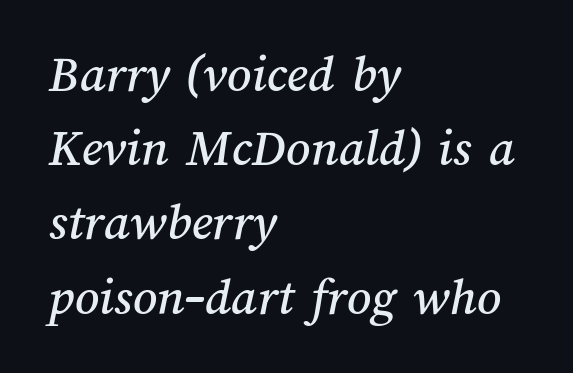
Which margin do the lines hug? The left one — the right edge is uneven. The space directly below the letters is spotless. Each letter keeps its own natural width here, so spacing adapts to shape. Look at the tracking — it's just the regular setting, nothing added. Regarding leading, the lines here are spaced in the standard way.
